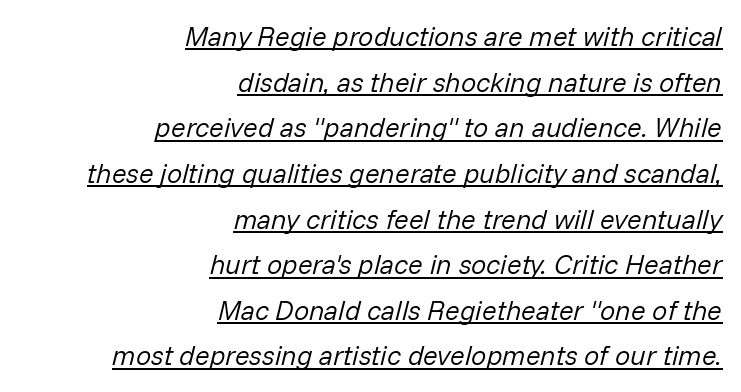
Q: Is the text bold? A: No.
Q: Is the text italic (slanted)? A: Yes, it leans right by about 14 degrees.
Q: Is the text underlined? A: Yes.
Q: How is the paragraph aligned? A: Right-aligned.
Q: Is the spacing between letters normal or unusually wide? A: Normal.
Q: Is the spacing between lines tight, normal or loose? A: Normal.
